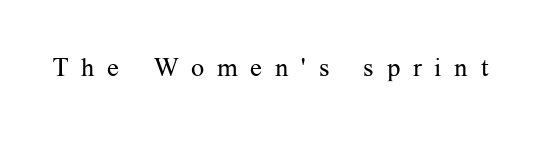
The image shows 26 px text type, upright; set unusually wide letter spacing (+0.49 em), not underlined.
